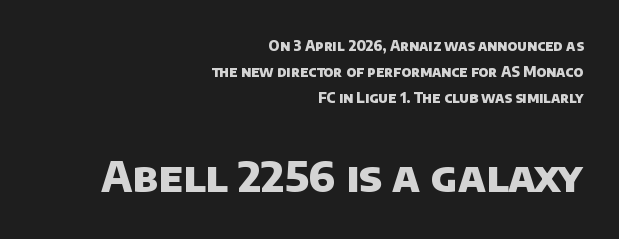
The image shows 42 px heavy sans-serif type; set right-aligned, line spacing 1.87x, normal letter spacing, not underlined; the second (bottom) block is 3.0x larger; low stroke contrast and a large x-height.
